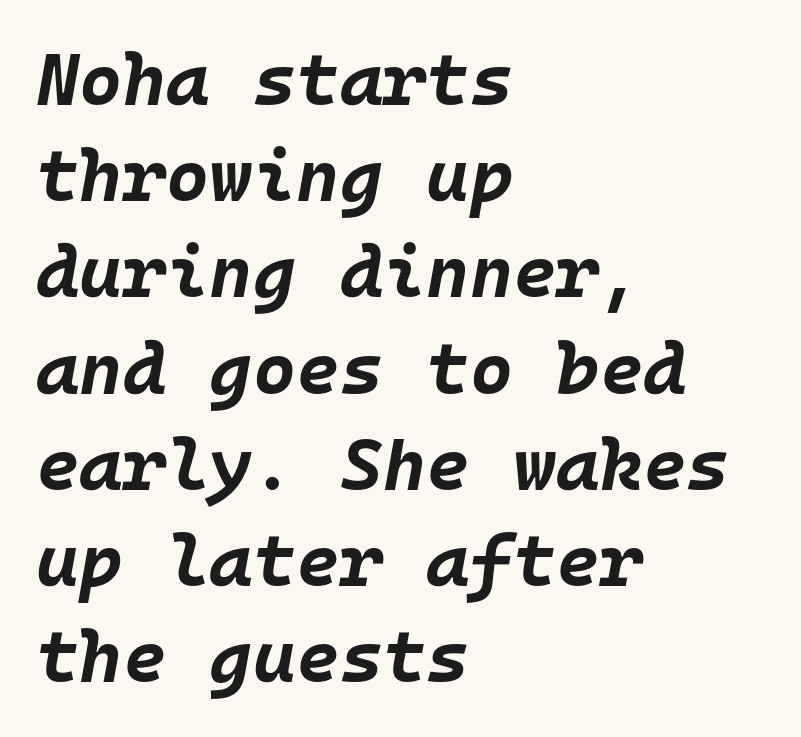
{"italic": "yes", "lean": "right", "slant_degrees": 10, "bold": "yes", "weight": "bold", "width": "normal", "stroke_contrast": "low", "x_height": "large", "monospaced": "yes", "underline": "no", "align": "left", "line_spacing": "normal", "line_spacing_ratio": 1.3, "letter_spacing": "normal", "letter_spacing_em": 0.0, "glyph_px": 74}
